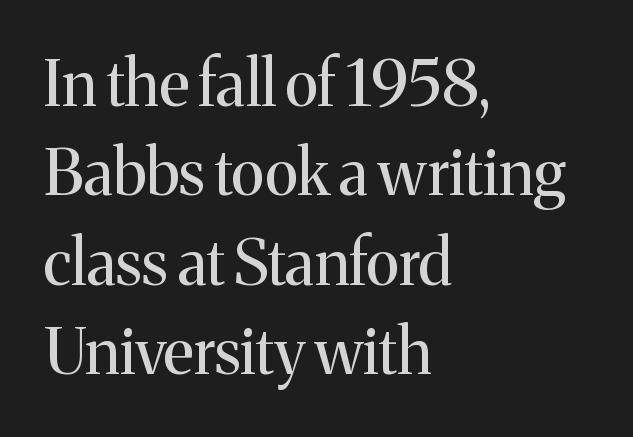
Q: Is the text bold? A: No.
Q: Is the text italic (slanted)? A: No, it is upright.
Q: Is the typeface a serif or a sans-serif typeface? A: Serif.
Q: Is the text underlined? A: No.
Q: How is the paragraph aligned? A: Left-aligned.
Q: Is the spacing between letters normal or unusually wide? A: Normal.
Q: Is the spacing between lines tight, normal or loose? A: Normal.
Q: Width (condensed, normal, or wide)? A: Normal.
Q: Stroke contrast? A: Medium.
Q: x-height? A: Medium.
Q: Monospaced? A: No.
